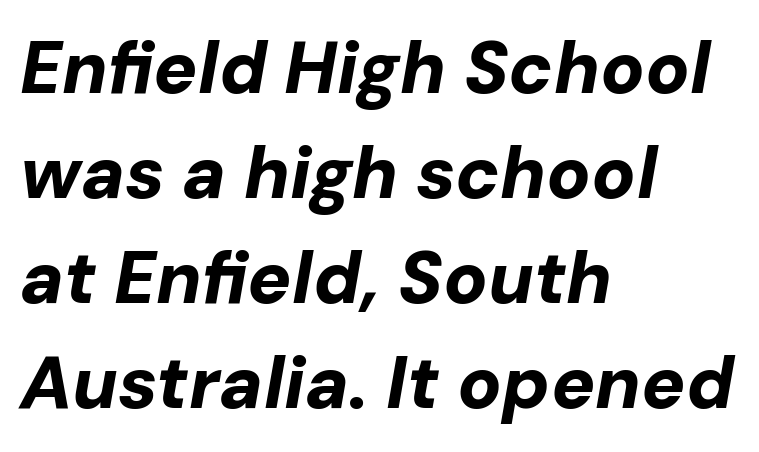
{"italic": "yes", "lean": "right", "slant_degrees": 10, "bold": "yes", "weight": "bold", "width": "normal", "stroke_contrast": "low", "x_height": "medium", "monospaced": "no", "underline": "no", "align": "left", "line_spacing": "normal", "line_spacing_ratio": 1.44, "letter_spacing": "normal", "letter_spacing_em": 0.0, "glyph_px": 73}
